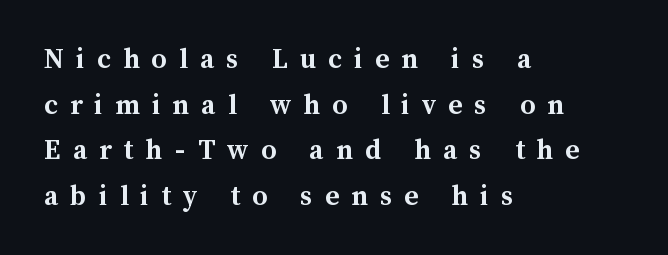
The image shows 30 px semibold type, upright; set left-aligned, normal line spacing (1.52x), unusually wide letter spacing (+0.4 em), not underlined; medium stroke contrast and a medium x-height.
